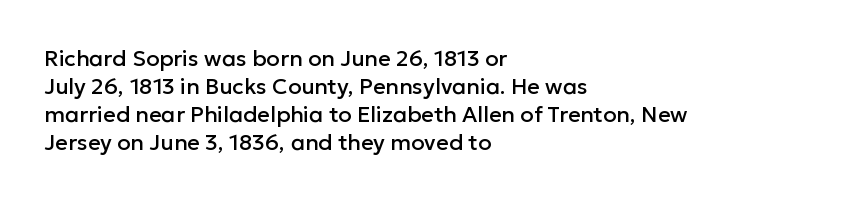
Q: Is the text italic (slanted)? A: No, it is upright.
Q: Is the text underlined? A: No.
Q: How is the paragraph aligned? A: Left-aligned.
Q: Is the spacing between letters normal or unusually wide? A: Normal.
Q: Is the spacing between lines tight, normal or loose? A: Normal.
